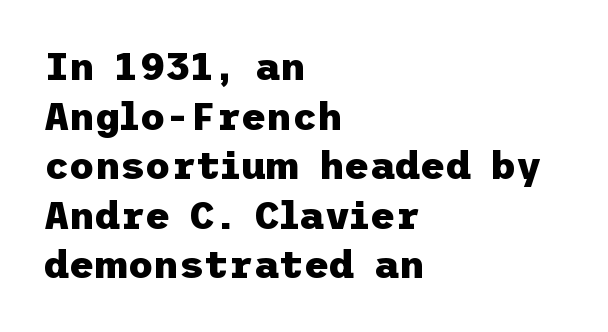
Decoration check: the copy has no underline. Strokes here are thick enough to call this a true bold. Does extra space separate the letters? No, they use regular spacing. The letters stand straight up with perfectly vertical stems.
